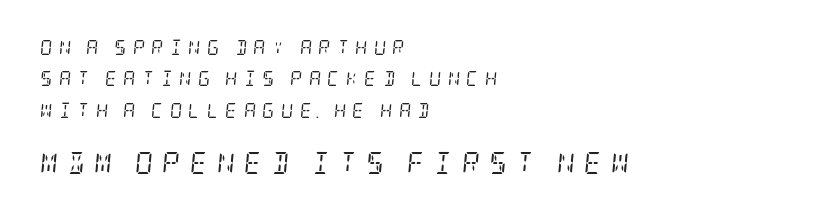
The image shows 22 px text type, italic (leaning right); set left-aligned, loose line spacing (2.09x), unusually wide letter spacing (+0.42 em), not underlined; the second (bottom) block is 1.47x larger.
